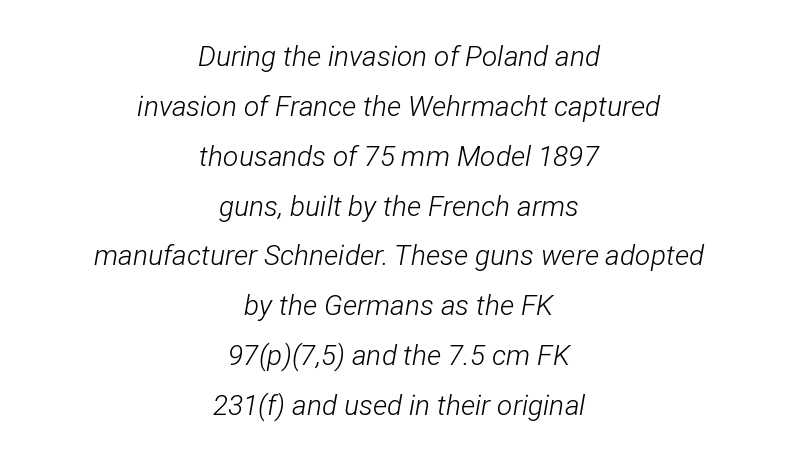
Q: Is the text bold? A: No.
Q: Is the text italic (slanted)? A: Yes, it leans right by about 12 degrees.
Q: Is the text underlined? A: No.
Q: How is the paragraph aligned? A: Centered.
Q: Is the spacing between letters normal or unusually wide? A: Normal.
Q: Width (condensed, normal, or wide)? A: Condensed.
Q: Stroke contrast? A: Low.
Q: x-height? A: Medium.
Q: Monospaced? A: No.
